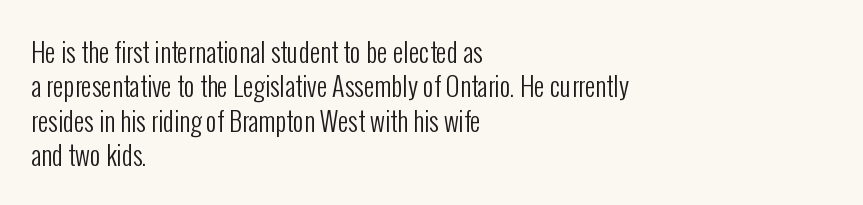
{"italic": "no", "bold": "no", "underline": "no", "align": "left", "line_spacing": "normal", "line_spacing_ratio": 1.32, "letter_spacing": "normal", "letter_spacing_em": 0.0, "glyph_px": 26}
